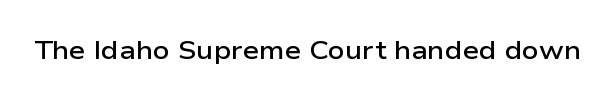
Ascenders rise straight up at ninety degrees. The typesetting leans somewhat heavy: a semibold. Observe the ordinary spacing: letters are neighbours, not strangers. Only glyphs here, with clear space below each row.
